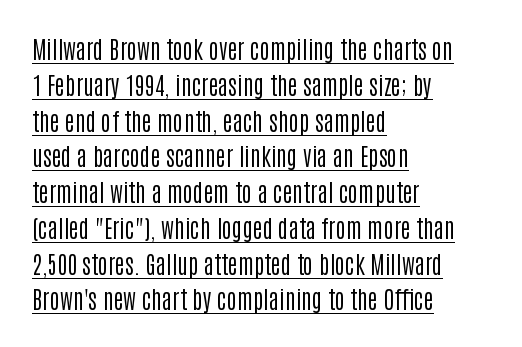
{"italic": "no", "bold": "no", "underline": "yes", "align": "left", "line_spacing": "normal", "line_spacing_ratio": 1.49, "letter_spacing": "normal", "letter_spacing_em": 0.0, "glyph_px": 24}
